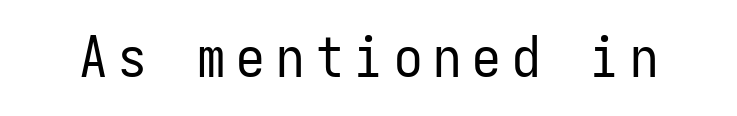
The image shows 57 px regular-weight, condensed sans-serif type, upright, monospaced; set not underlined; low stroke contrast and a medium x-height.
